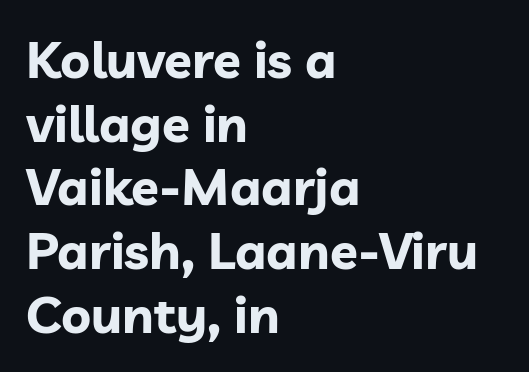
The image shows 51 px bold sans-serif type, upright; set left-aligned, normal line spacing (1.25x), normal letter spacing, not underlined; low stroke contrast and a medium x-height.
